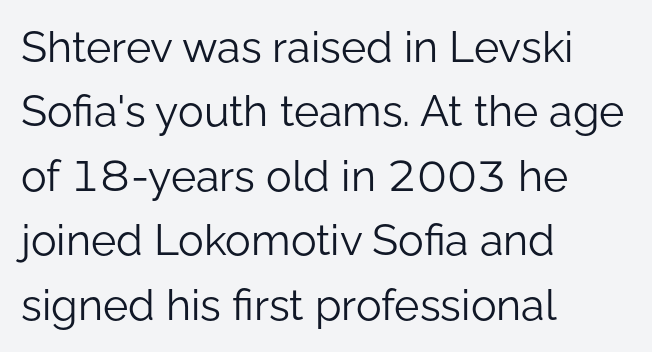
{"serif": "no", "italic": "no", "bold": "no", "weight": "light", "width": "normal", "stroke_contrast": "low", "x_height": "medium", "monospaced": "no", "underline": "no", "align": "left", "line_spacing": "normal", "line_spacing_ratio": 1.5, "letter_spacing": "normal", "letter_spacing_em": 0.0, "glyph_px": 43}
